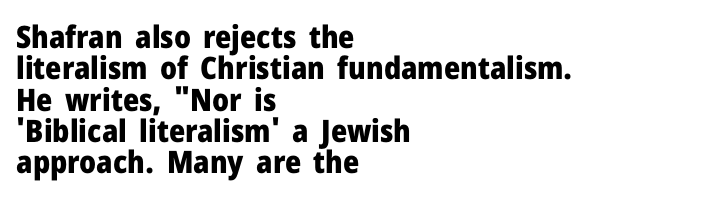
The image shows 31 px heavy sans-serif type, upright; set left-aligned, tight line spacing (1.01x), normal letter spacing, not underlined; low stroke contrast and a medium x-height.
